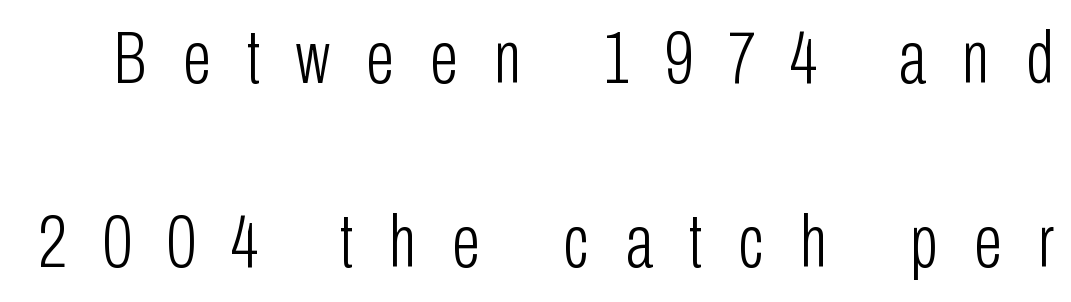
The image shows 74 px light, condensed sans-serif type, upright; set loose line spacing (2.49x), unusually wide letter spacing (+0.49 em), not underlined; low stroke contrast and a medium x-height.
